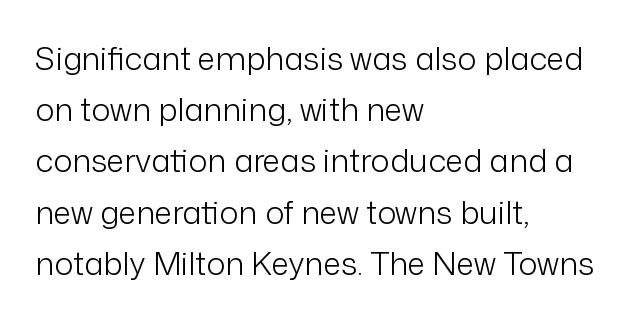
The space between consecutive lines is moderate. Look at the bottom of the vertical strokes: they stop flat, with no serifs. Horizontally, the lines are justified to the leading edge only. Do the characters align in a grid? No, the font is proportional.
